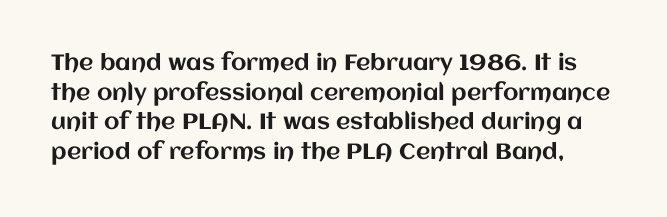
Q: Is the text italic (slanted)? A: No, it is upright.
Q: Is the text underlined? A: No.
Q: Is the spacing between letters normal or unusually wide? A: Normal.
Q: Is the spacing between lines tight, normal or loose? A: Normal.
